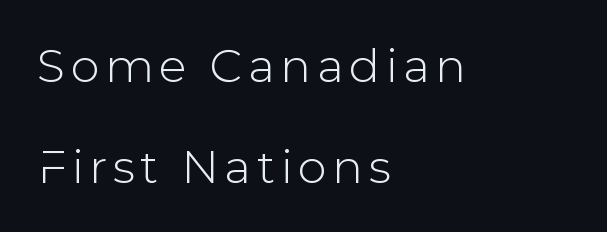
Q: Is the text italic (slanted)? A: No, it is upright.
Q: Is the typeface a serif or a sans-serif typeface? A: Sans-serif.
Q: Is the text underlined? A: No.
Q: How is the paragraph aligned? A: Left-aligned.
Q: Is the spacing between lines tight, normal or loose? A: Loose.
Q: Width (condensed, normal, or wide)? A: Normal.
Q: Stroke contrast? A: Low.
Q: x-height? A: Medium.
Q: Monospaced? A: No.
